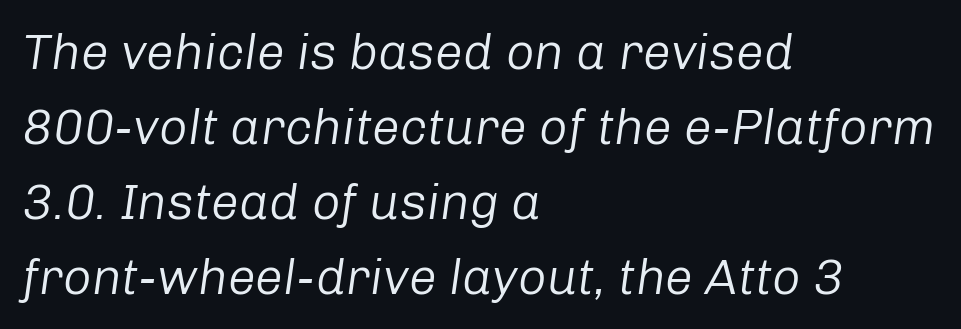
The rendering anchors every line to the left-hand side. When letters slant like this, we call the style italic. Caption: face not bold, strokes unweighted. The leading is moderate, giving the passage an even texture. Note the varied advance widths — an 'i' is clearly narrower than an 'm'. The letterforms sit shoulder to shoulder at normal distance.
